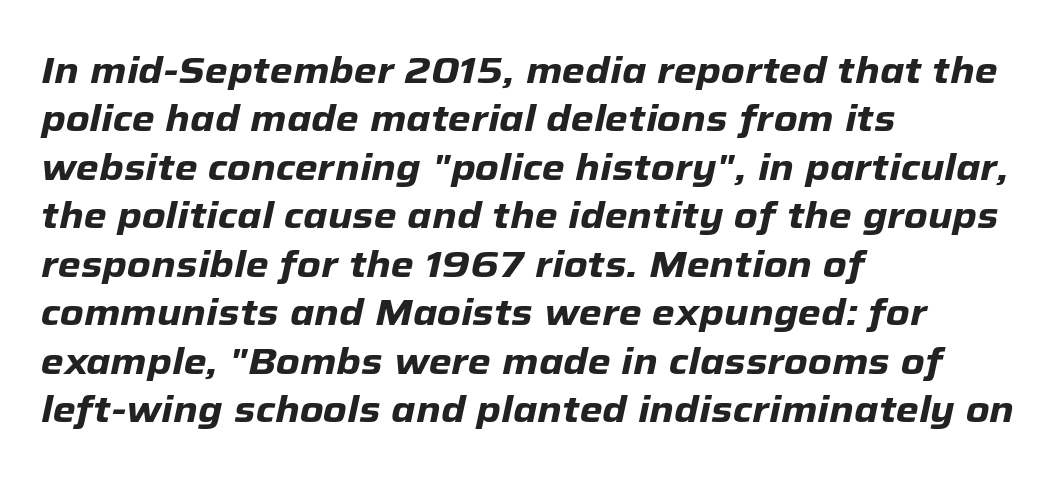
The image shows 37 px heavy type, italic (leaning right); set left-aligned, normal line spacing (1.31x), normal letter spacing, not underlined; low stroke contrast and a medium x-height.
